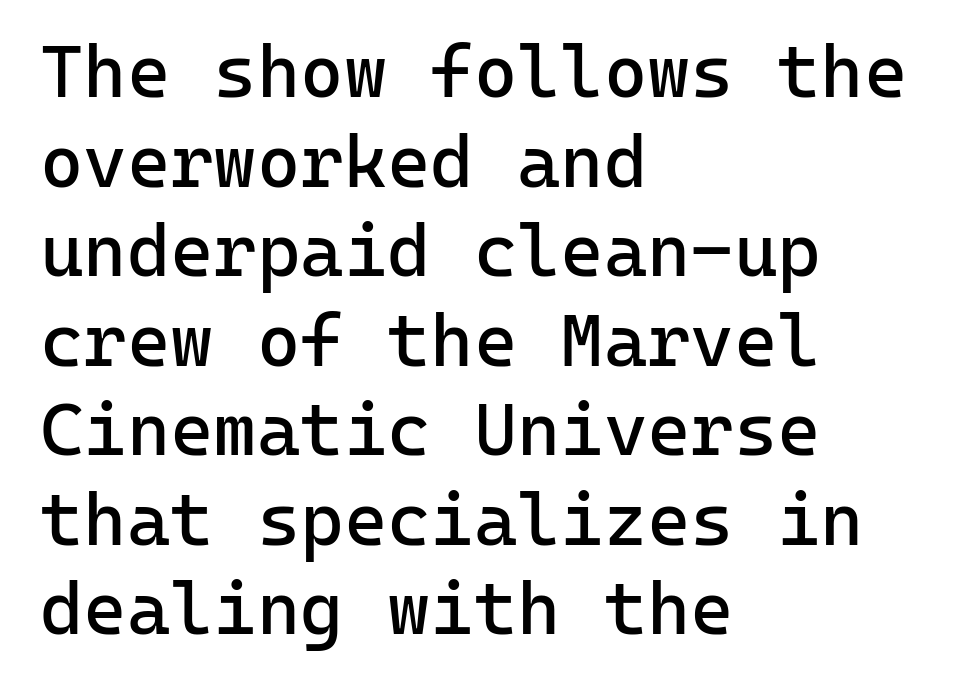
The image shows 74 px regular-weight sans-serif type, upright, monospaced; set left-aligned, line spacing 1.21x, normal letter spacing, not underlined; low stroke contrast and a medium x-height.
